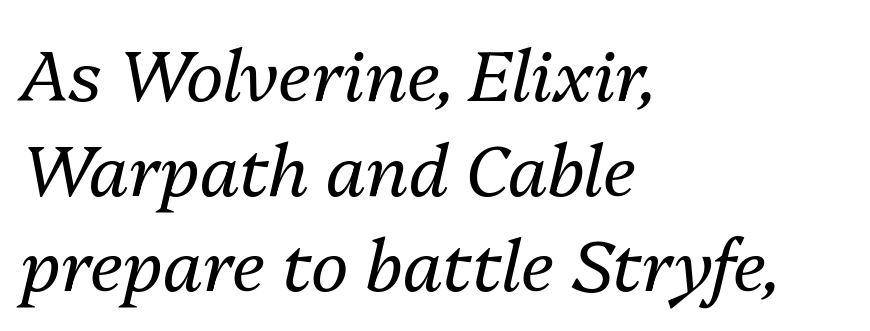
The image shows 71 px regular-weight type, italic (leaning right); set left-aligned, normal line spacing (1.34x), normal letter spacing, not underlined; medium stroke contrast and a medium x-height.
